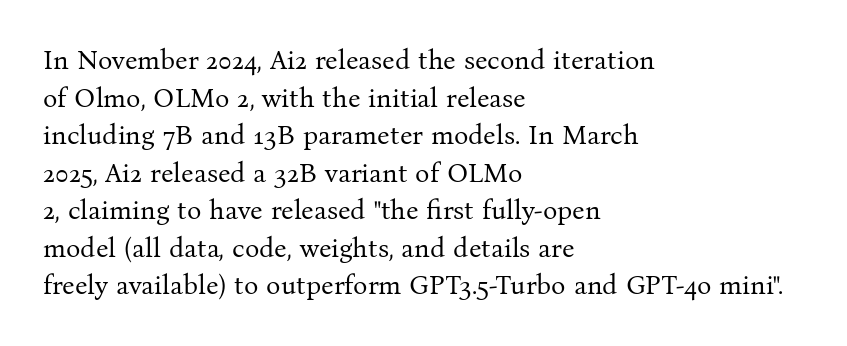
{"italic": "no", "bold": "no", "underline": "no", "align": "left", "line_spacing": "normal", "line_spacing_ratio": 1.39, "letter_spacing": "normal", "letter_spacing_em": 0.0, "glyph_px": 27}
